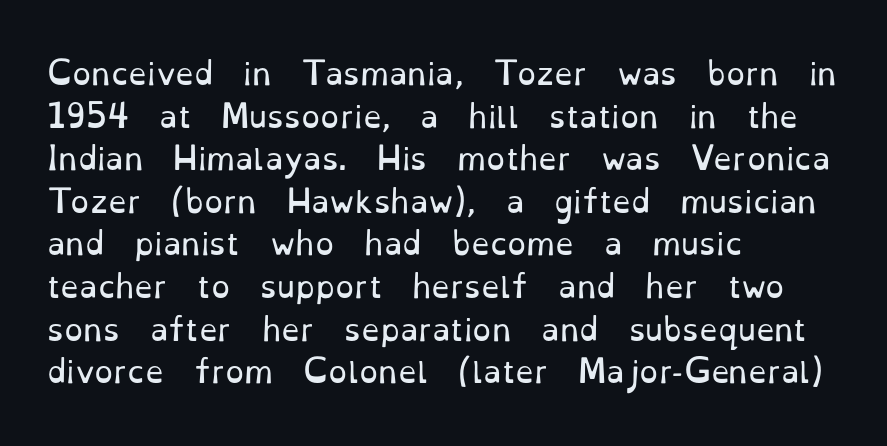
{"italic": "no", "bold": "no", "weight": "regular", "width": "normal", "stroke_contrast": "low", "x_height": "small", "monospaced": "no", "underline": "no", "align": "left", "line_spacing": "normal", "line_spacing_ratio": 1.42, "letter_spacing": "normal", "letter_spacing_em": 0.0, "glyph_px": 30}
